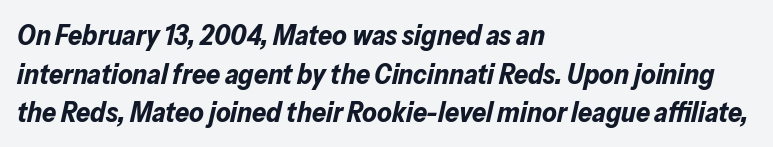
Q: Is the text bold? A: Yes.
Q: Is the text italic (slanted)? A: Yes, it leans right by about 13 degrees.
Q: Is the text underlined? A: No.
Q: How is the paragraph aligned? A: Left-aligned.
Q: Is the spacing between letters normal or unusually wide? A: Normal.
Q: Is the spacing between lines tight, normal or loose? A: Normal.
Q: Width (condensed, normal, or wide)? A: Normal.
Q: Stroke contrast? A: Low.
Q: x-height? A: Medium.
Q: Monospaced? A: No.
